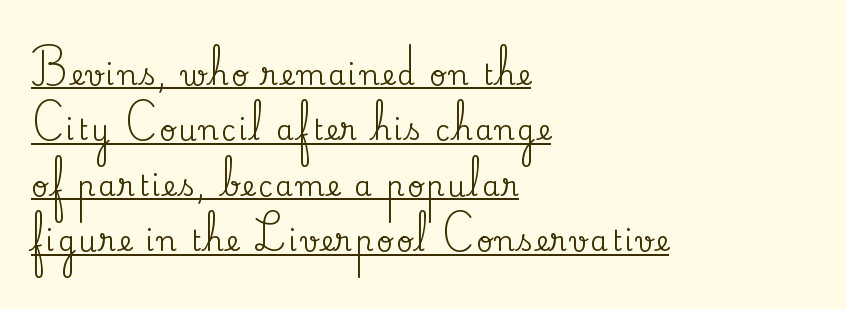
The image shows 28 px serif type, upright; set left-aligned, loose line spacing (1.98x), underlined; medium stroke contrast and a small x-height.
